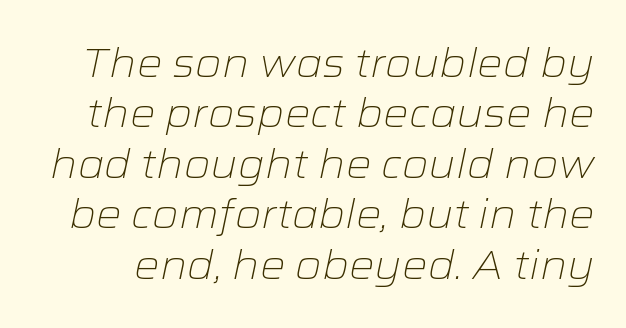
The image shows 40 px light, wide type, italic (leaning right); set normal line spacing (1.26x), normal letter spacing, not underlined; low stroke contrast and a medium x-height.
